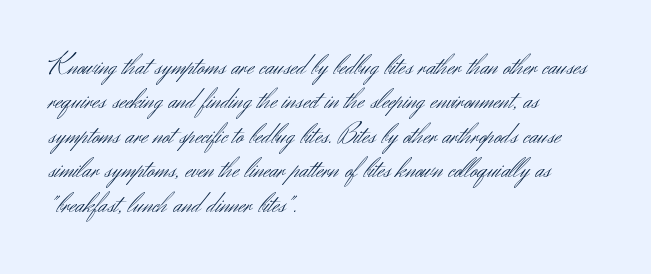
The image shows 28 px light sans-serif type; set left-aligned, line spacing 1.23x, normal letter spacing, not underlined; medium stroke contrast and a small x-height.
